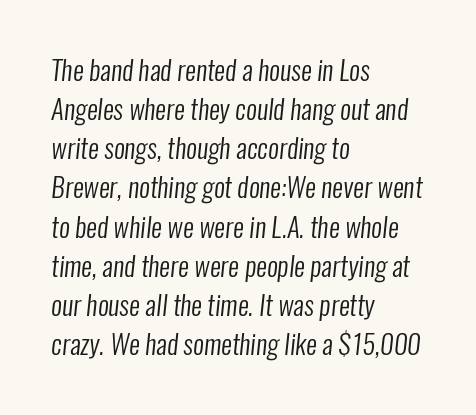
{"bold": "no", "underline": "no", "align": "left", "line_spacing": "normal", "line_spacing_ratio": 1.45, "letter_spacing": "normal", "letter_spacing_em": 0.0, "glyph_px": 27}
